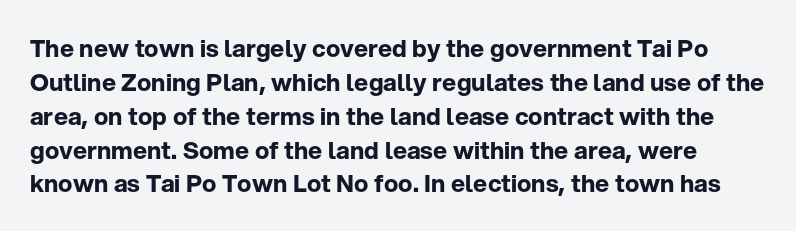
{"italic": "no", "bold": "yes", "underline": "no", "line_spacing": "normal", "line_spacing_ratio": 1.41, "letter_spacing": "normal", "letter_spacing_em": 0.0, "glyph_px": 24}
